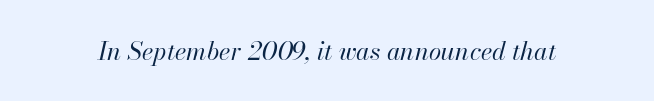
The cut favours lightness, reaching ordinary text weight at its darkest. No word sits above an underline. Notice how the stems are inclined rather than vertical — that's the hallmark of italics. Each word holds together tightly as a unit, with standard inter-letter gaps.
